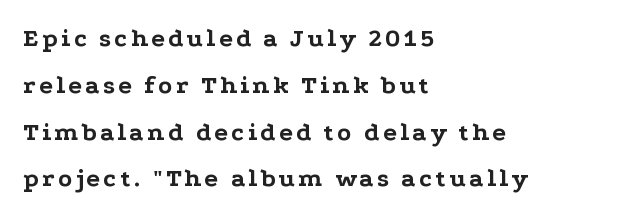
Heavy, bold letterforms. Descender tails drop into unmarked territory. These lines were composed using upright roman letters. In CSS terms this would be text-align: left.
